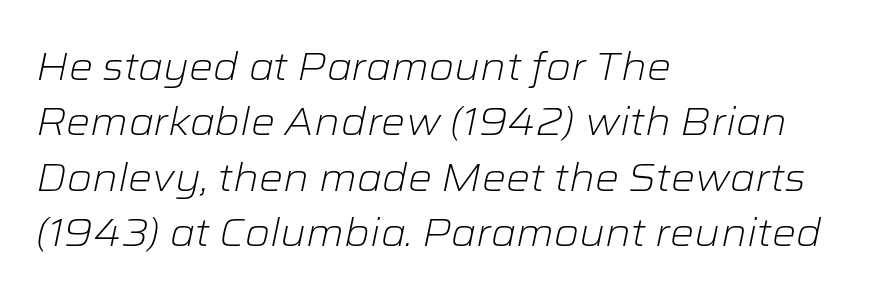
{"italic": "yes", "lean": "right", "slant_degrees": 12, "bold": "no", "weight": "light", "width": "wide", "stroke_contrast": "low", "x_height": "medium", "monospaced": "no", "underline": "no", "align": "left", "line_spacing": "normal", "line_spacing_ratio": 1.46, "letter_spacing": "normal", "letter_spacing_em": 0.0, "glyph_px": 38}
